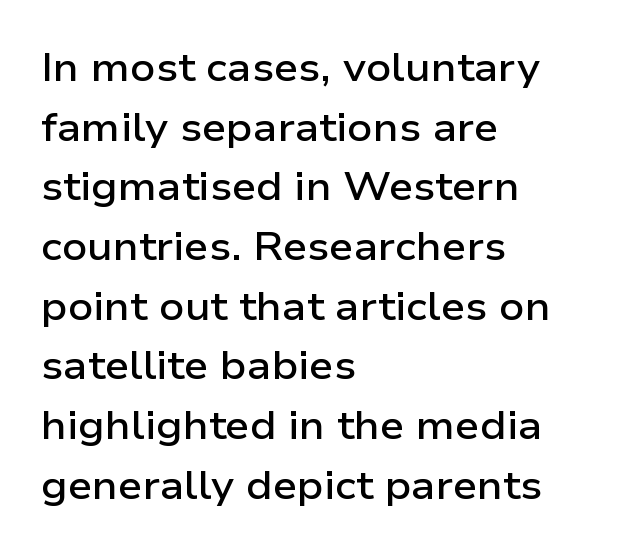
The letters stand straight up with perfectly vertical stems. The rendering uses natural spacing where letterforms have individual widths. To sum up the face: it is a sans, with no serifs. Notice how descenders clear the ascenders below comfortably — that's standard leading.
